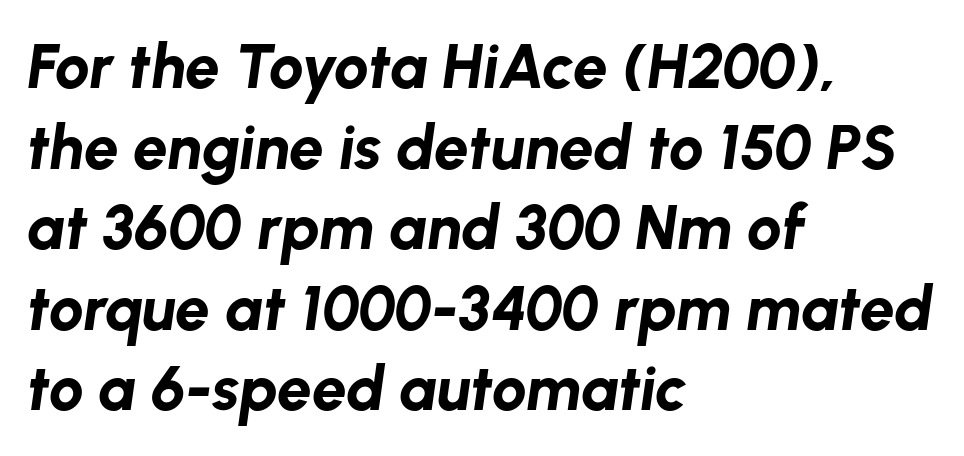
{"italic": "yes", "lean": "right", "slant_degrees": 8, "bold": "yes", "weight": "bold", "width": "normal", "stroke_contrast": "low", "x_height": "medium", "monospaced": "no", "underline": "no", "align": "left", "line_spacing": "normal", "line_spacing_ratio": 1.3, "letter_spacing": "normal", "letter_spacing_em": 0.0, "glyph_px": 62}
